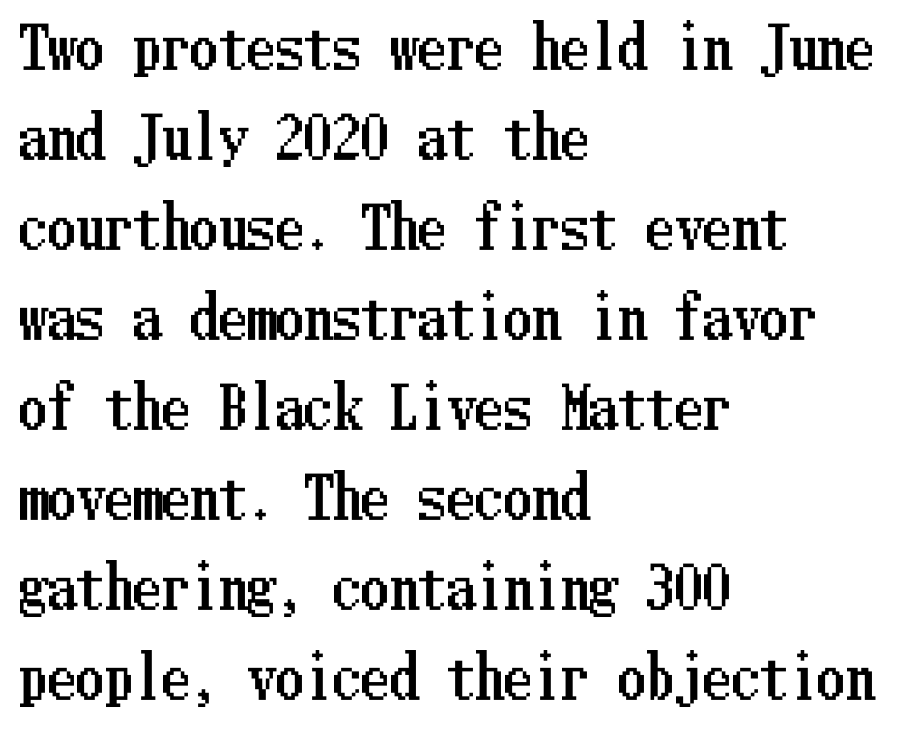
Q: Is the text italic (slanted)? A: No, it is upright.
Q: Is the text underlined? A: No.
Q: How is the paragraph aligned? A: Left-aligned.
Q: Is the spacing between letters normal or unusually wide? A: Normal.
Q: Is the spacing between lines tight, normal or loose? A: Normal.
Q: Width (condensed, normal, or wide)? A: Condensed.
Q: Stroke contrast? A: Low.
Q: x-height? A: Medium.
